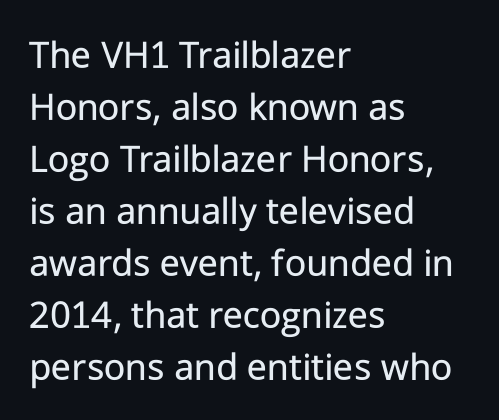
Unmarked baselines from the first word to the last. Students, note that the glyphs here touch the page at normal intervals. Ordinary non-slanted type is in use. A classic flush-left, rag-right setting is used for this passage. Do the characters align in a grid? No, the font is proportional. The face used here is a sans, in the tradition of grotesques and geometrics.
